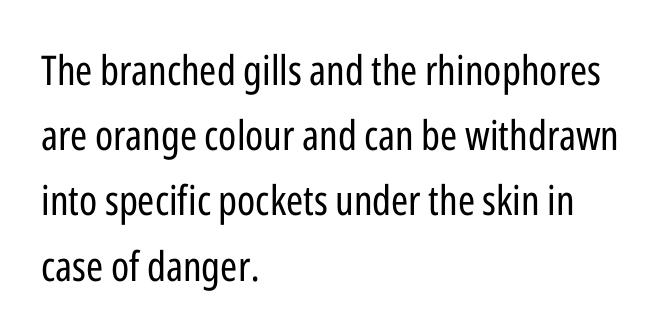
Q: Is the text bold? A: No.
Q: Is the text italic (slanted)? A: No, it is upright.
Q: Is the typeface a serif or a sans-serif typeface? A: Sans-serif.
Q: Is the text underlined? A: No.
Q: How is the paragraph aligned? A: Left-aligned.
Q: Is the spacing between letters normal or unusually wide? A: Normal.
Q: Is the spacing between lines tight, normal or loose? A: Normal.
Q: Width (condensed, normal, or wide)? A: Condensed.
Q: Stroke contrast? A: Low.
Q: x-height? A: Medium.
Q: Monospaced? A: No.
